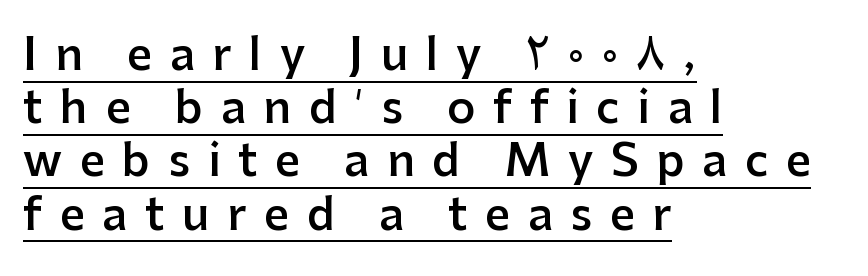
The image shows 44 px semibold sans-serif type, upright; set left-aligned, line spacing 1.21x, unusually wide letter spacing (+0.4 em), underlined; low stroke contrast and a medium x-height.
